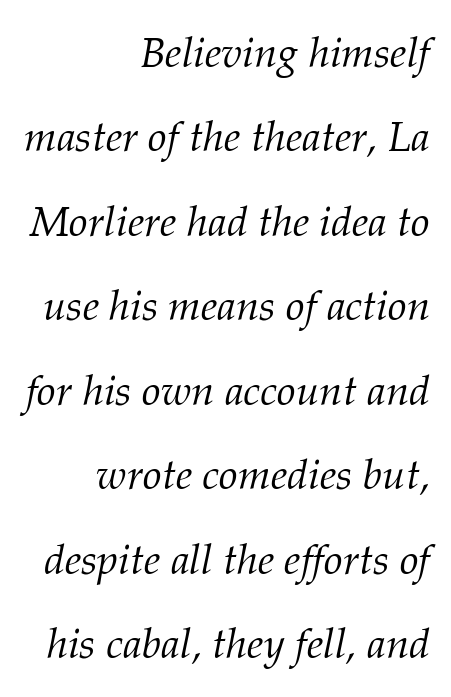
The image shows 42 px light serif type, italic (leaning right); set right-aligned, loose line spacing (2.01x), normal letter spacing, not underlined; medium stroke contrast and a medium x-height.
